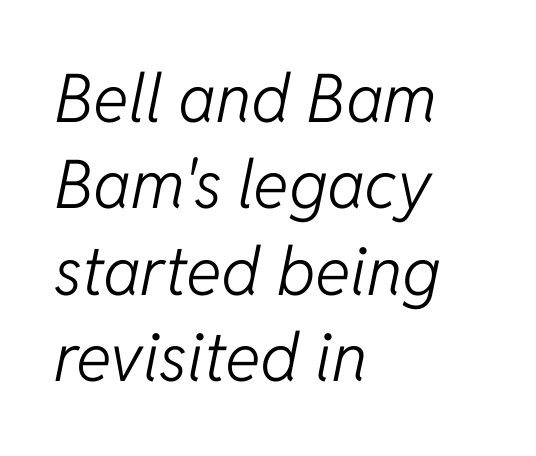
Q: Is the text bold? A: No.
Q: Is the text italic (slanted)? A: Yes, it leans right by about 11 degrees.
Q: Is the text underlined? A: No.
Q: How is the paragraph aligned? A: Left-aligned.
Q: Is the spacing between letters normal or unusually wide? A: Normal.
Q: Is the spacing between lines tight, normal or loose? A: Normal.
Q: Width (condensed, normal, or wide)? A: Normal.
Q: Stroke contrast? A: Low.
Q: x-height? A: Medium.
Q: Monospaced? A: No.
